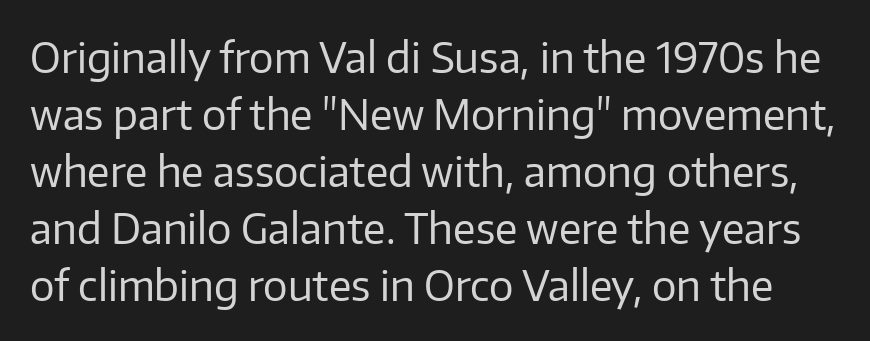
{"serif": "no", "italic": "no", "bold": "no", "weight": "regular", "width": "normal", "stroke_contrast": "low", "x_height": "medium", "monospaced": "no", "underline": "no", "line_spacing": "normal", "line_spacing_ratio": 1.39, "letter_spacing": "normal", "letter_spacing_em": 0.0, "glyph_px": 41}
